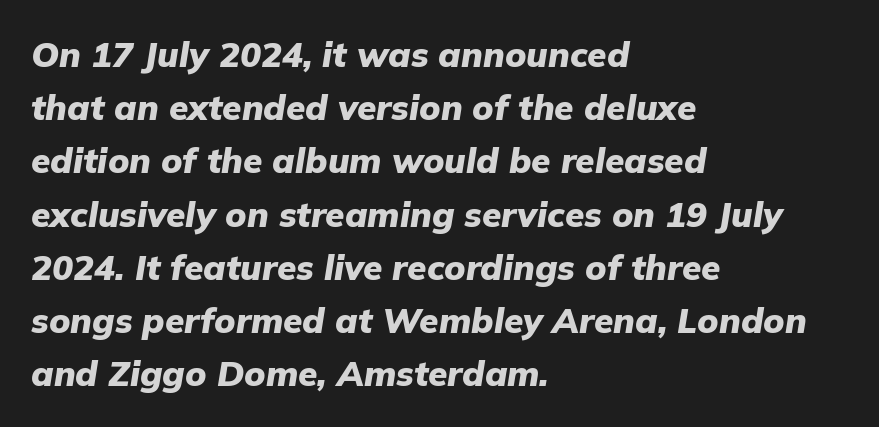
Q: Is the text bold? A: Yes.
Q: Is the text italic (slanted)? A: Yes, it leans right by about 9 degrees.
Q: Is the text underlined? A: No.
Q: How is the paragraph aligned? A: Left-aligned.
Q: Is the spacing between letters normal or unusually wide? A: Normal.
Q: Is the spacing between lines tight, normal or loose? A: Normal.
Q: Width (condensed, normal, or wide)? A: Normal.
Q: Stroke contrast? A: Low.
Q: x-height? A: Medium.
Q: Monospaced? A: No.
